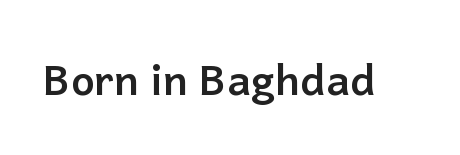
The image shows 42 px semibold sans-serif type, upright; set normal letter spacing, not underlined; low stroke contrast and a medium x-height.
